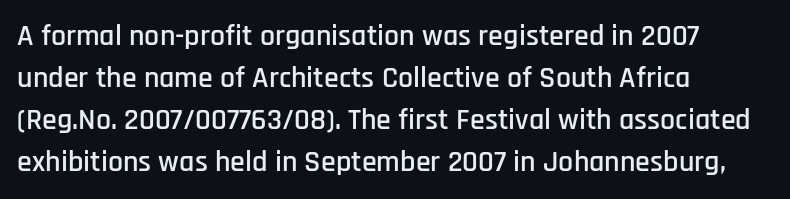
Q: Is the text italic (slanted)? A: No, it is upright.
Q: Is the typeface a serif or a sans-serif typeface? A: Sans-serif.
Q: Is the text underlined? A: No.
Q: How is the paragraph aligned? A: Left-aligned.
Q: Is the spacing between letters normal or unusually wide? A: Normal.
Q: Is the spacing between lines tight, normal or loose? A: Normal.
Q: Width (condensed, normal, or wide)? A: Condensed.
Q: Stroke contrast? A: Low.
Q: x-height? A: Large.
Q: Monospaced? A: No.
